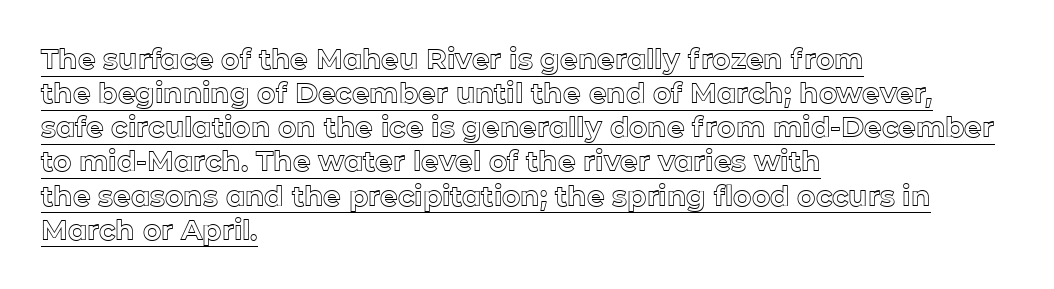
Q: Is the text italic (slanted)? A: No, it is upright.
Q: Is the text underlined? A: Yes.
Q: How is the paragraph aligned? A: Left-aligned.
Q: Is the spacing between letters normal or unusually wide? A: Normal.
Q: Width (condensed, normal, or wide)? A: Normal.
Q: x-height? A: Medium.
Q: Monospaced? A: No.
